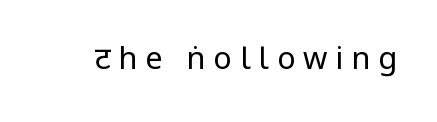
{"serif": "no", "italic": "no", "bold": "no", "weight": "regular", "width": "condensed", "stroke_contrast": "low", "x_height": "large", "monospaced": "no", "underline": "no", "letter_spacing": "wide", "letter_spacing_em": 0.25, "glyph_px": 31}
